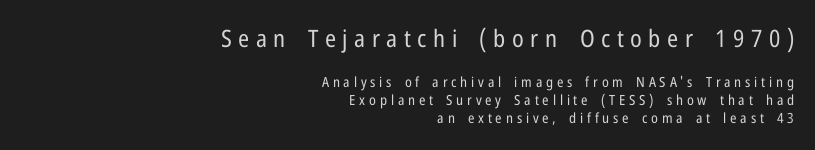
Q: Is the text bold? A: No.
Q: Is the text italic (slanted)? A: No, it is upright.
Q: Is the text underlined? A: No.
Q: How is the paragraph aligned? A: Right-aligned.
Q: Is the spacing between letters normal or unusually wide? A: Unusually wide.
Q: Is the spacing between lines tight, normal or loose? A: Normal.
Q: Which block of text is set in a larger size, the first (top) or the second (bottom)? A: The first (top) one.
